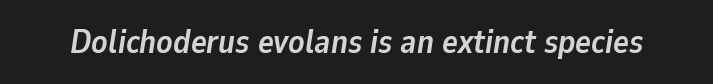
Q: Is the text bold? A: Yes.
Q: Is the text italic (slanted)? A: Yes, it leans right by about 9 degrees.
Q: Is the text underlined? A: No.
Q: Is the spacing between letters normal or unusually wide? A: Normal.
Q: Width (condensed, normal, or wide)? A: Normal.
Q: Stroke contrast? A: Low.
Q: x-height? A: Medium.
Q: Monospaced? A: No.
